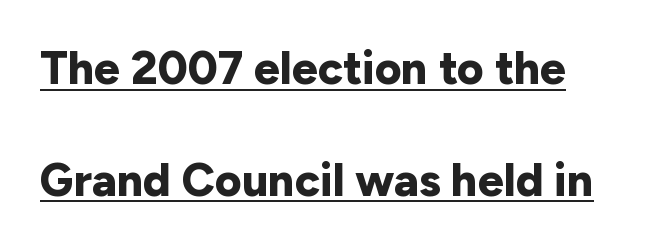
Q: Is the text bold? A: Yes.
Q: Is the text italic (slanted)? A: No, it is upright.
Q: Is the typeface a serif or a sans-serif typeface? A: Sans-serif.
Q: Is the text underlined? A: Yes.
Q: Is the spacing between letters normal or unusually wide? A: Normal.
Q: Is the spacing between lines tight, normal or loose? A: Loose.
Q: Width (condensed, normal, or wide)? A: Normal.
Q: Stroke contrast? A: Low.
Q: x-height? A: Medium.
Q: Monospaced? A: No.
